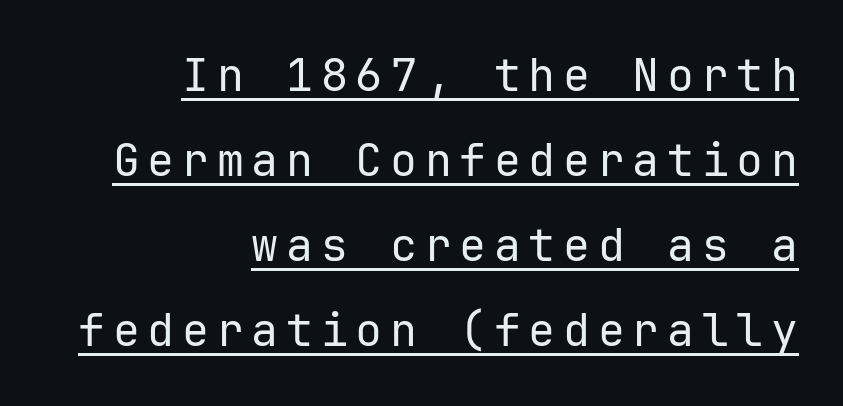
{"serif": "no", "italic": "no", "bold": "no", "weight": "regular", "width": "normal", "stroke_contrast": "low", "x_height": "medium", "monospaced": "yes", "underline": "yes", "align": "right", "line_spacing_ratio": 1.89, "glyph_px": 45}
